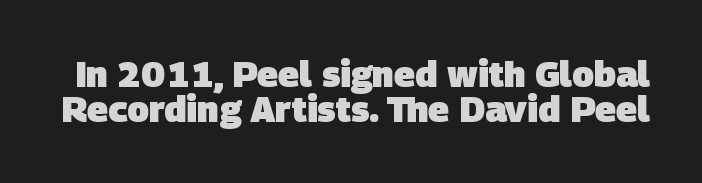
Has an underline been added? It has not. Stroke terminals: plain, sans-serif. Its strokes are broad and dark, the hallmark of bold type. A typesetter would call this zero additional tracking. The vertical gap from one line to the next is small. Spacing verdict: proportional, widths tailored to each character.
